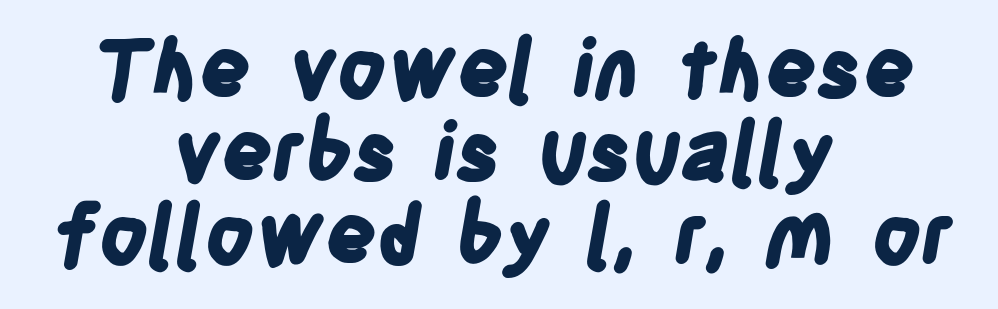
{"serif": "no", "bold": "yes", "weight": "bold", "width": "condensed", "stroke_contrast": "low", "x_height": "large", "monospaced": "no", "underline": "no", "align": "center", "line_spacing": "tight", "line_spacing_ratio": 1.04, "letter_spacing": "normal", "letter_spacing_em": 0.0, "glyph_px": 80}
